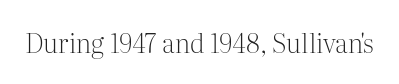
Q: Is the text bold? A: No.
Q: Is the text italic (slanted)? A: No, it is upright.
Q: Is the text underlined? A: No.
Q: Is the spacing between letters normal or unusually wide? A: Normal.
